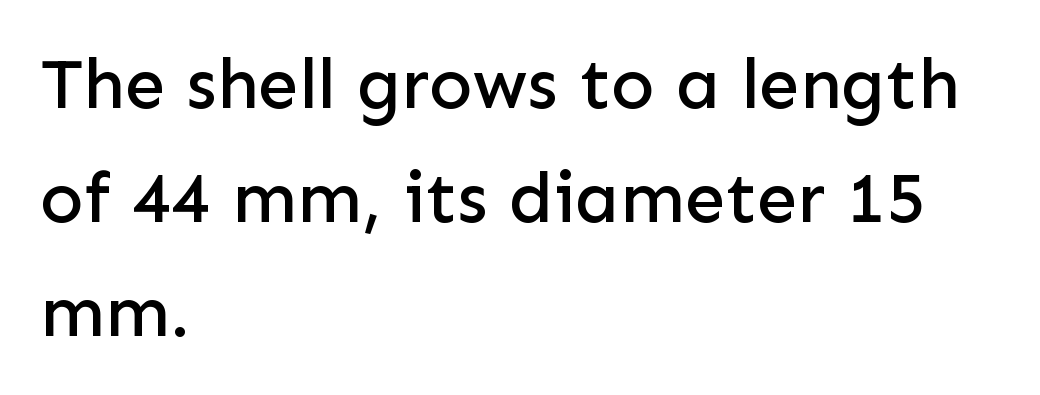
{"serif": "no", "italic": "no", "width": "normal", "stroke_contrast": "low", "x_height": "medium", "monospaced": "no", "underline": "no", "align": "left", "line_spacing": "normal", "line_spacing_ratio": 1.58, "letter_spacing": "normal", "letter_spacing_em": 0.0, "glyph_px": 72}
